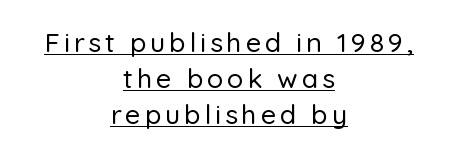
Q: Is the text italic (slanted)? A: No, it is upright.
Q: Is the text underlined? A: Yes.
Q: How is the paragraph aligned? A: Centered.
Q: Is the spacing between lines tight, normal or loose? A: Normal.
